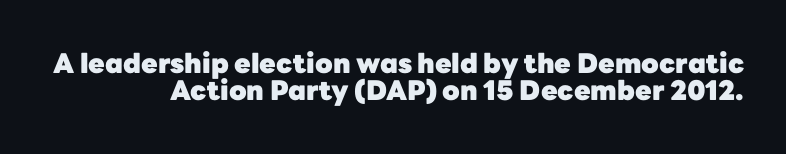
Q: Is the text bold? A: Yes.
Q: Is the text italic (slanted)? A: No, it is upright.
Q: Is the text underlined? A: No.
Q: How is the paragraph aligned? A: Right-aligned.
Q: Is the spacing between letters normal or unusually wide? A: Normal.
Q: Is the spacing between lines tight, normal or loose? A: Tight.
